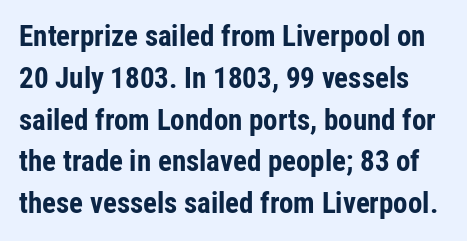
Does the type have serifs? No, each stem ends abruptly. Type without underlining. In terms of weight, the rendering is a true, heavy bold. Each new line begins a customary step beneath the previous one.
